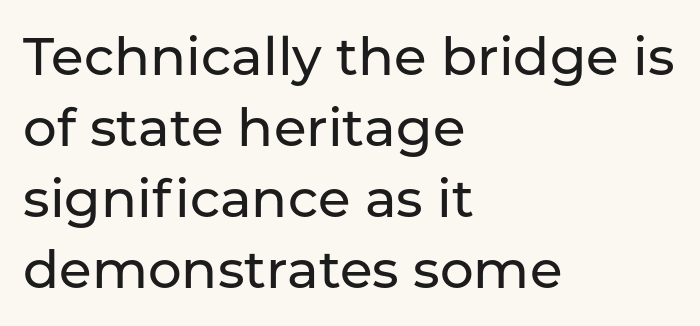
{"serif": "no", "italic": "no", "width": "normal", "stroke_contrast": "low", "x_height": "medium", "monospaced": "no", "underline": "no", "align": "left", "line_spacing": "normal", "line_spacing_ratio": 1.34, "letter_spacing": "normal", "letter_spacing_em": 0.0, "glyph_px": 53}
